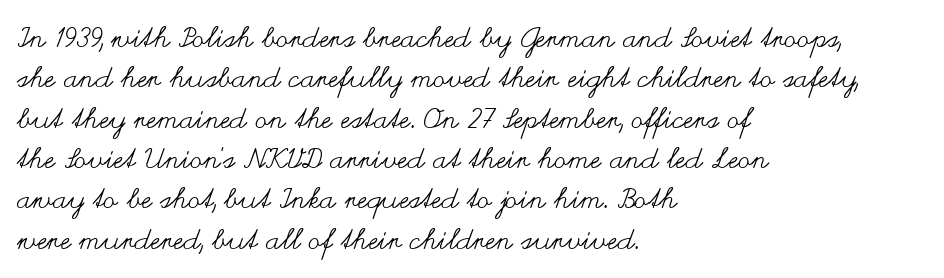
Q: Is the text bold? A: No.
Q: Is the text italic (slanted)? A: Yes.
Q: Is the text underlined? A: No.
Q: How is the paragraph aligned? A: Left-aligned.
Q: Is the spacing between letters normal or unusually wide? A: Normal.
Q: Is the spacing between lines tight, normal or loose? A: Normal.
Q: Width (condensed, normal, or wide)? A: Wide.
Q: Stroke contrast? A: Medium.
Q: x-height? A: Small.
Q: Monospaced? A: No.
